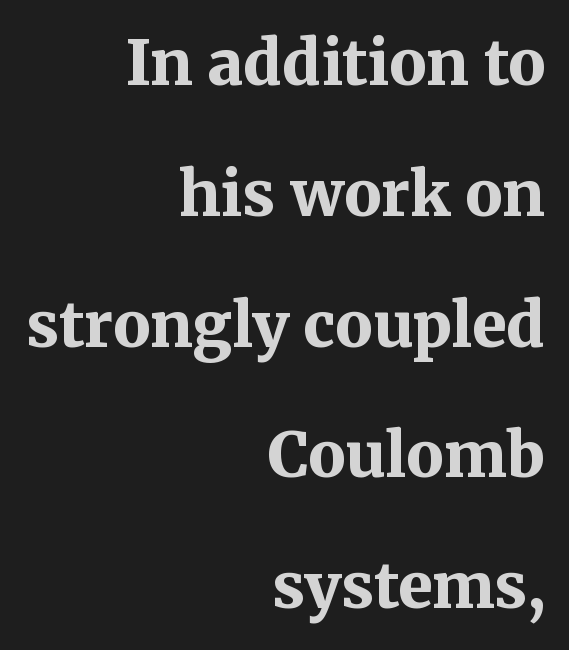
The image shows 62 px bold serif type, upright; set right-aligned, loose line spacing (2.11x), normal letter spacing, not underlined; medium stroke contrast and a medium x-height.
